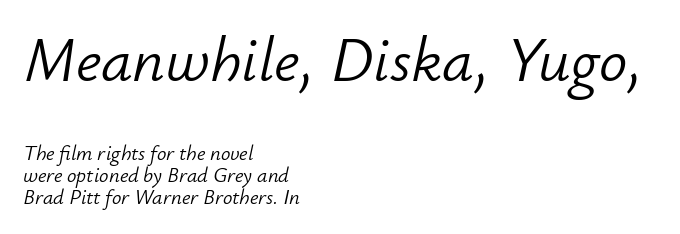
The image shows 63 px light type, italic (leaning right); set left-aligned, tight line spacing (1.05x), normal letter spacing, not underlined; the first (top) block is 3.0x larger; low stroke contrast and a small x-height.
